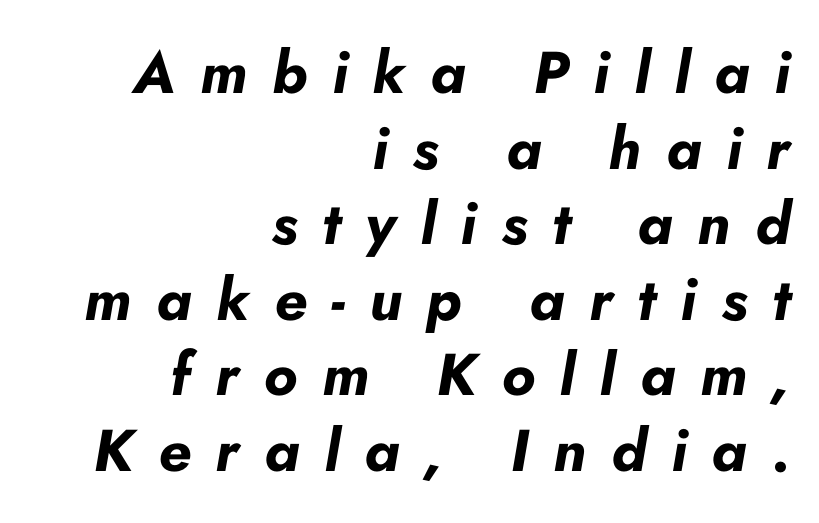
{"italic": "yes", "lean": "right", "slant_degrees": 10, "bold": "yes", "weight": "bold", "width": "normal", "stroke_contrast": "low", "x_height": "small", "monospaced": "no", "underline": "no", "align": "right", "line_spacing": "normal", "line_spacing_ratio": 1.28, "letter_spacing": "wide", "letter_spacing_em": 0.42, "glyph_px": 59}
